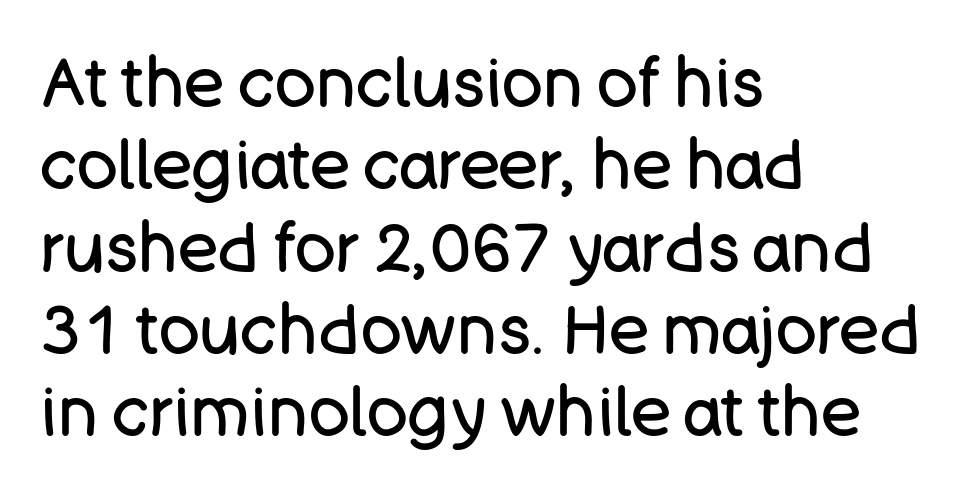
Q: Is the text bold? A: No.
Q: Is the text italic (slanted)? A: No, it is upright.
Q: Is the typeface a serif or a sans-serif typeface? A: Sans-serif.
Q: Is the text underlined? A: No.
Q: How is the paragraph aligned? A: Left-aligned.
Q: Is the spacing between letters normal or unusually wide? A: Normal.
Q: Width (condensed, normal, or wide)? A: Normal.
Q: Stroke contrast? A: Low.
Q: x-height? A: Large.
Q: Monospaced? A: No.
